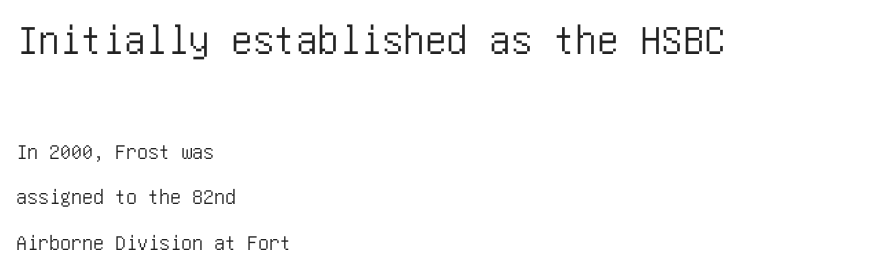
{"serif": "no", "italic": "no", "width": "condensed", "stroke_contrast": "low", "x_height": "large", "underline": "no", "align": "left", "line_spacing": "loose", "line_spacing_ratio": 2.06, "letter_spacing": "normal", "letter_spacing_em": 0.0, "larger_block": "first", "size_ratio": 1.95, "glyph_px": 43}
